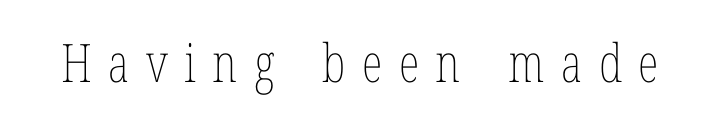
{"italic": "no", "bold": "no", "weight": "thin", "width": "condensed", "stroke_contrast": "low", "x_height": "medium", "monospaced": "no", "underline": "no", "letter_spacing": "wide", "letter_spacing_em": 0.31, "glyph_px": 53}
